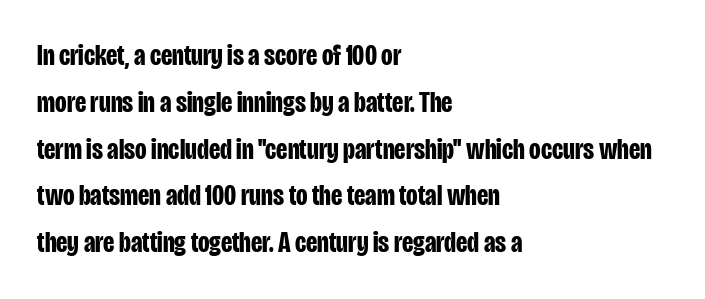
Q: Is the text bold? A: Yes.
Q: Is the text italic (slanted)? A: No, it is upright.
Q: Is the typeface a serif or a sans-serif typeface? A: Sans-serif.
Q: Is the text underlined? A: No.
Q: How is the paragraph aligned? A: Left-aligned.
Q: Is the spacing between letters normal or unusually wide? A: Normal.
Q: Is the spacing between lines tight, normal or loose? A: Normal.
Q: Width (condensed, normal, or wide)? A: Condensed.
Q: Stroke contrast? A: Low.
Q: x-height? A: Large.
Q: Monospaced? A: No.
